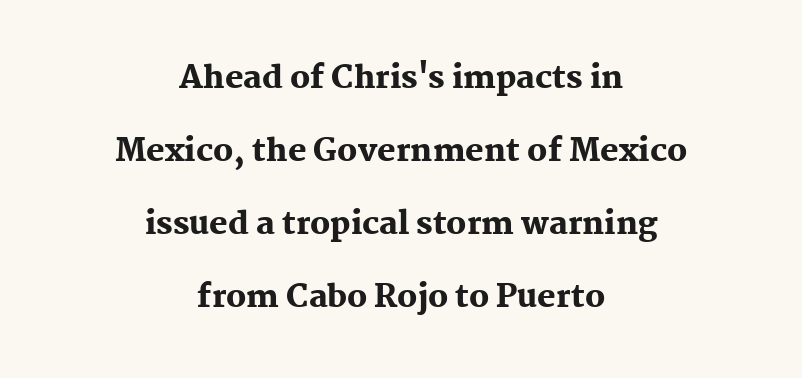
These lines stand farther apart than default settings would place them. The face used here is seriffed, in the tradition of book romans. Decoration check: the copy has no underline. The rendering uses natural spacing where letterforms have individual widths. Observe the ordinary spacing: letters are neighbours, not strangers.
